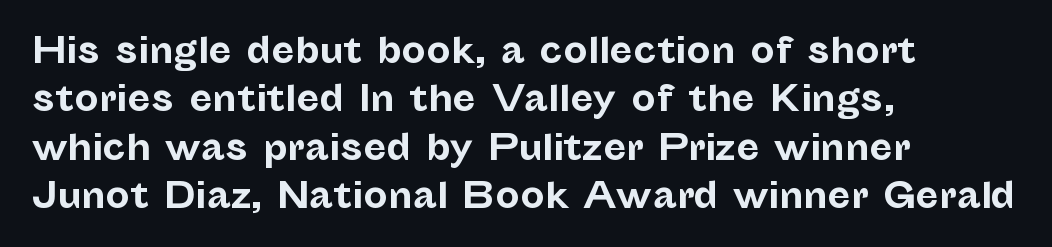
Q: Is the text bold? A: Yes.
Q: Is the text italic (slanted)? A: No, it is upright.
Q: Is the typeface a serif or a sans-serif typeface? A: Sans-serif.
Q: Is the text underlined? A: No.
Q: How is the paragraph aligned? A: Left-aligned.
Q: Is the spacing between letters normal or unusually wide? A: Normal.
Q: Is the spacing between lines tight, normal or loose? A: Normal.
Q: Width (condensed, normal, or wide)? A: Normal.
Q: Stroke contrast? A: Low.
Q: x-height? A: Medium.
Q: Monospaced? A: No.
